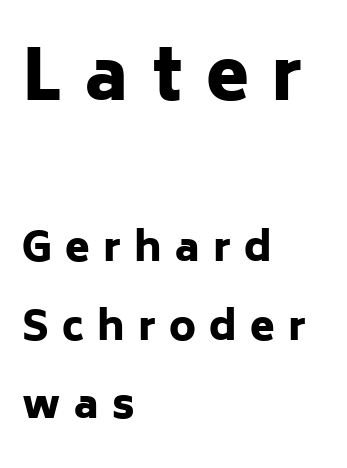
{"serif": "no", "italic": "no", "bold": "yes", "weight": "heavy", "width": "normal", "stroke_contrast": "low", "x_height": "medium", "monospaced": "no", "underline": "no", "align": "left", "line_spacing": "loose", "line_spacing_ratio": 1.97, "letter_spacing": "wide", "letter_spacing_em": 0.33, "larger_block": "first", "size_ratio": 1.75, "glyph_px": 70}
